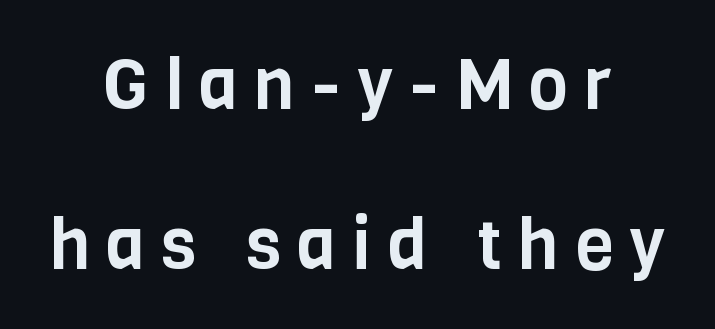
Caption: multi-line text, centered on the measure. In terms of leading, this rendering errs on the spacious side. Letter spacing: wide. The specimen omits any rule beneath the text block's lines. Do the characters align in a grid? No, the font is proportional.
